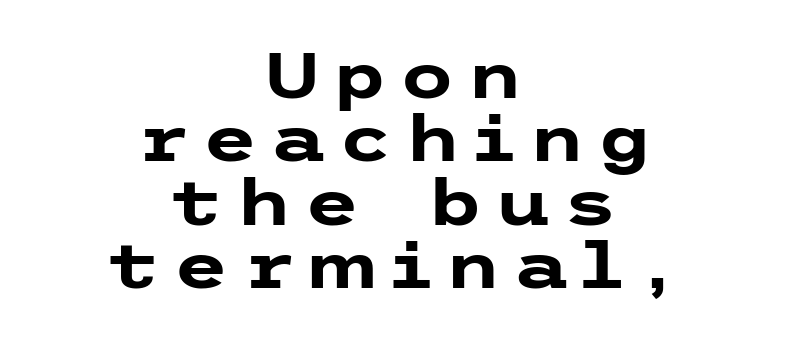
{"serif": "no", "italic": "no", "bold": "yes", "weight": "heavy", "width": "wide", "stroke_contrast": "low", "x_height": "medium", "underline": "no", "align": "center", "line_spacing": "tight", "line_spacing_ratio": 0.99, "glyph_px": 64}
